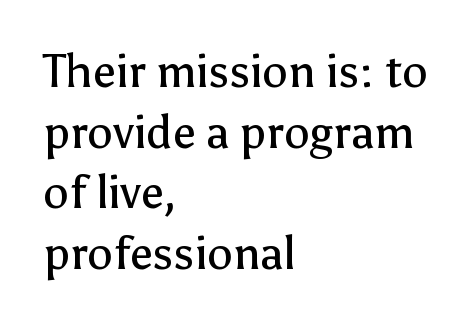
The image shows 46 px regular-weight sans-serif type, upright; set left-aligned, normal line spacing (1.32x), normal letter spacing, not underlined; low stroke contrast and a medium x-height.
